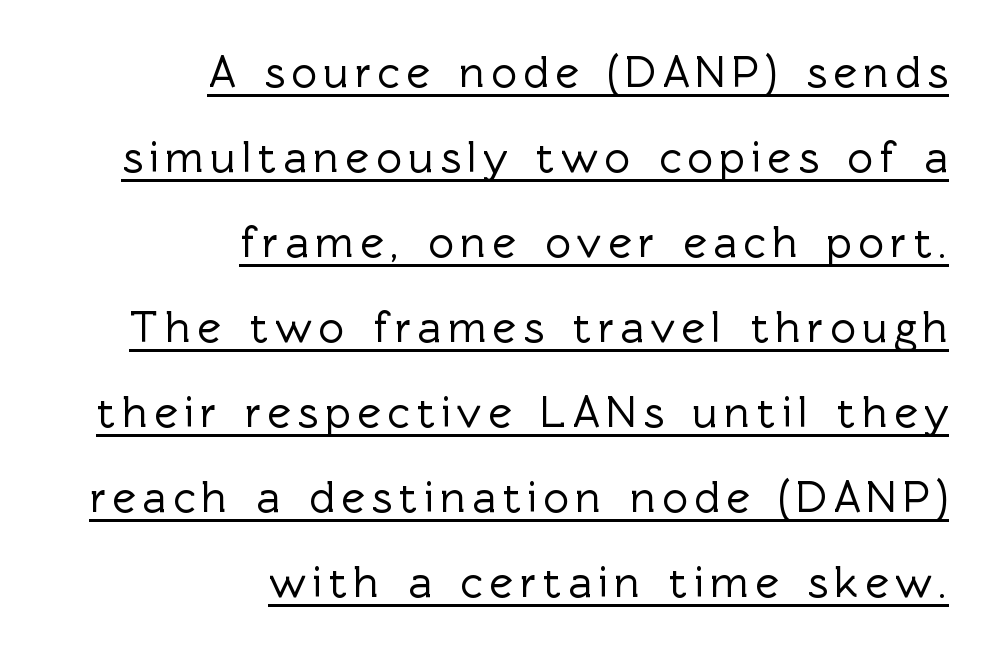
{"serif": "no", "italic": "no", "width": "normal", "x_height": "medium", "monospaced": "no", "underline": "yes", "align": "right", "line_spacing_ratio": 1.89, "glyph_px": 45}
